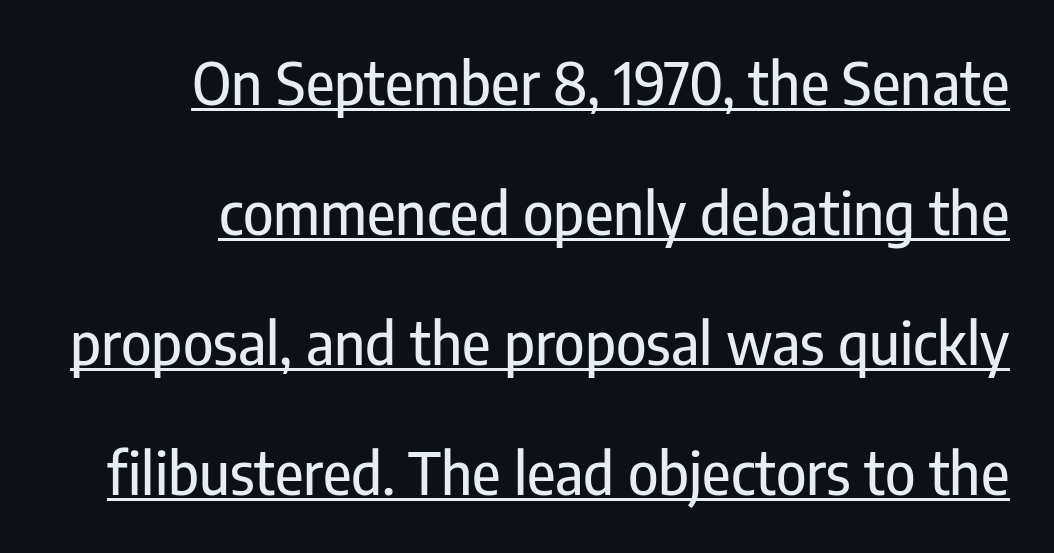
The image shows 58 px condensed sans-serif type, upright; set right-aligned, loose line spacing (2.24x), normal letter spacing, underlined; low stroke contrast and a medium x-height.
